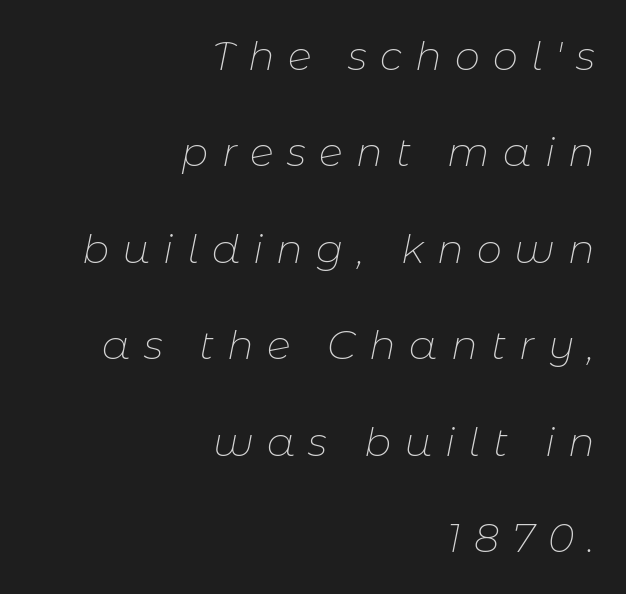
Q: Is the text bold? A: No.
Q: Is the text italic (slanted)? A: Yes, it leans right by about 11 degrees.
Q: Is the text underlined? A: No.
Q: How is the paragraph aligned? A: Right-aligned.
Q: Is the spacing between letters normal or unusually wide? A: Unusually wide.
Q: Is the spacing between lines tight, normal or loose? A: Loose.
Q: Width (condensed, normal, or wide)? A: Normal.
Q: Stroke contrast? A: Low.
Q: x-height? A: Medium.
Q: Monospaced? A: No.
